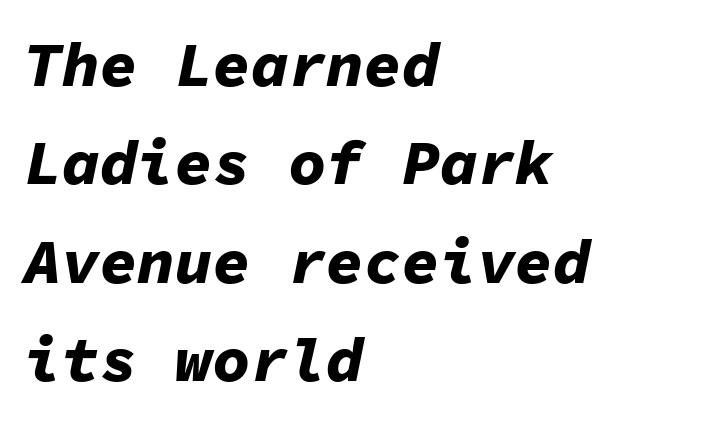
Descenders hang freely into open space. Short note: letters normally spaced. Is the type bold? Yes — the strokes are clearly thick and heavy. Reading down the block, your eye returns to a fixed left position each line. Do the characters align in a grid? Yes, the font is monospaced.
